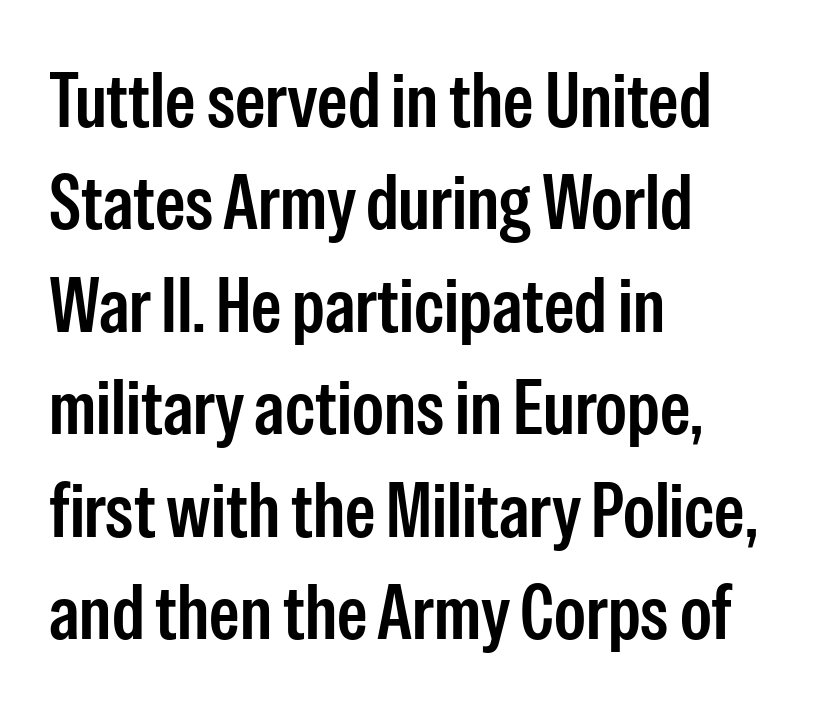
The image shows 77 px condensed sans-serif type, upright; set left-aligned, normal line spacing (1.33x), normal letter spacing, not underlined; low stroke contrast and a medium x-height.
